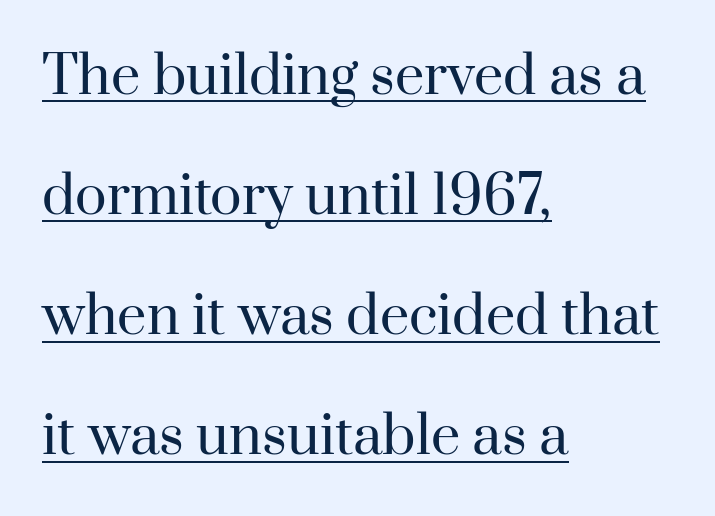
Q: Is the text bold? A: No.
Q: Is the text italic (slanted)? A: No, it is upright.
Q: Is the typeface a serif or a sans-serif typeface? A: Serif.
Q: Is the text underlined? A: Yes.
Q: How is the paragraph aligned? A: Left-aligned.
Q: Is the spacing between letters normal or unusually wide? A: Normal.
Q: Is the spacing between lines tight, normal or loose? A: Loose.
Q: Width (condensed, normal, or wide)? A: Normal.
Q: Stroke contrast? A: High.
Q: x-height? A: Small.
Q: Monospaced? A: No.
